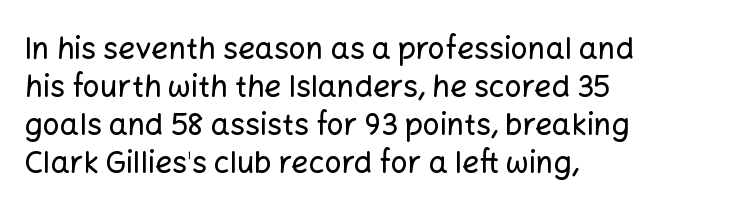
Q: Is the text italic (slanted)? A: No, it is upright.
Q: Is the typeface a serif or a sans-serif typeface? A: Sans-serif.
Q: Is the text underlined? A: No.
Q: How is the paragraph aligned? A: Left-aligned.
Q: Is the spacing between letters normal or unusually wide? A: Normal.
Q: Is the spacing between lines tight, normal or loose? A: Normal.
Q: Width (condensed, normal, or wide)? A: Normal.
Q: Stroke contrast? A: Low.
Q: x-height? A: Medium.
Q: Monospaced? A: No.
